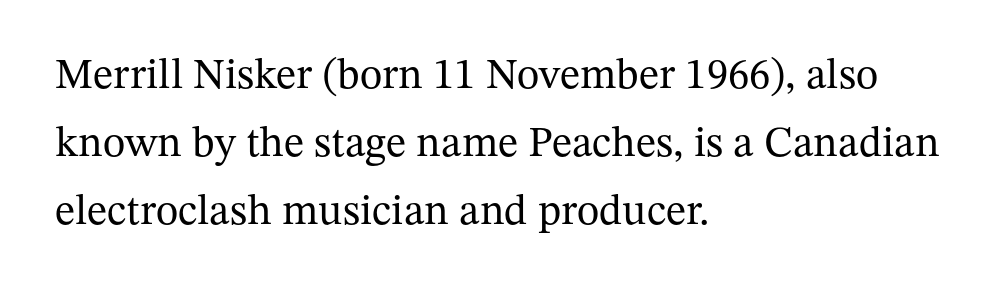
The image shows 43 px regular-weight serif type, upright; set left-aligned, normal line spacing (1.58x), normal letter spacing, not underlined; medium stroke contrast and a medium x-height.
